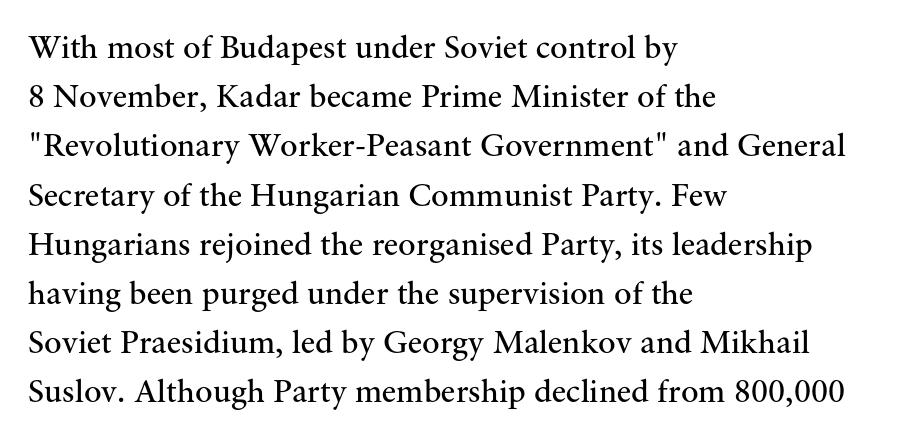
Style check: upright. Students, note that the glyphs here touch the page at normal intervals. This rendering employs a face with finishing strokes, i.e., a serif. Note the varied advance widths — an 'i' is clearly narrower than an 'm'. The designer left line spacing at the default. Leftover space on each line is placed entirely after the last word.
